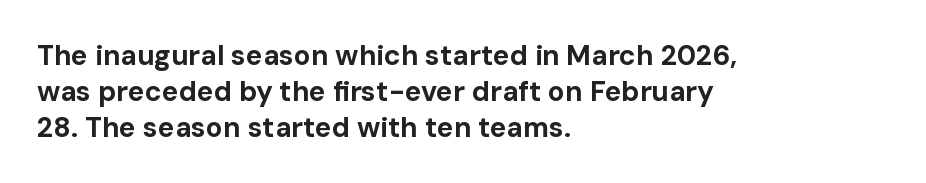
A student would call this left alignment; a typographer would say flush left, rag right. Caption: bold face, heavy strokes. Nope, not italic — everything's standing straight. Compared with typical paragraphs, the rows here are spaced about the same. Type style note: lacks serifs. Bare-footed words on every line.
